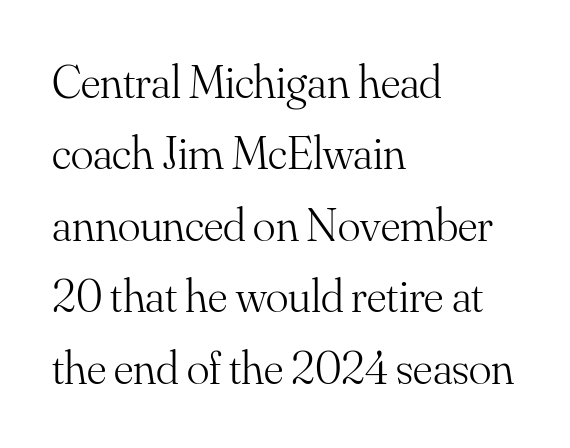
The words here are not underlined. Tall strokes in this sample are plumb rather than angled. These lines stack with their left ends in a neat column. Observe the ordinary spacing: letters are neighbours, not strangers. Spacing verdict: proportional, widths tailored to each character.
